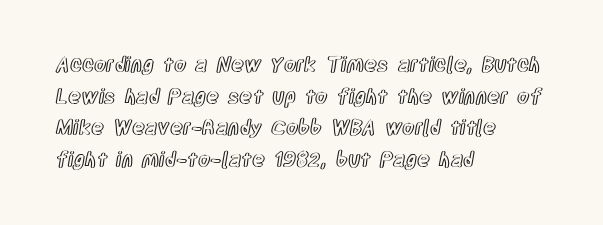
The baseline area is clear. The letterforms sit shoulder to shoulder at normal distance. Each line starts at the same left margin while the right side varies.
